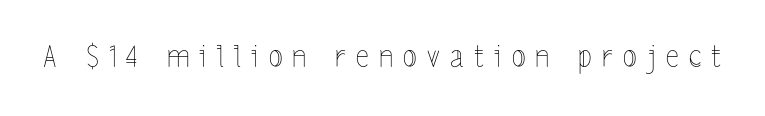
{"italic": "no", "bold": "no", "weight": "thin", "width": "condensed", "x_height": "medium", "monospaced": "no", "underline": "no", "letter_spacing": "wide", "letter_spacing_em": 0.35, "glyph_px": 29}
